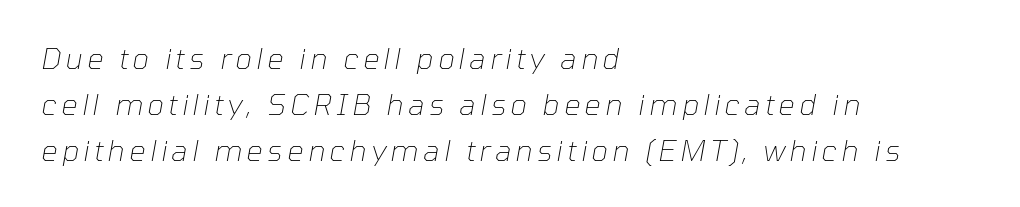
The image shows 29 px thin type, italic (leaning right); set left-aligned, normal line spacing (1.58x), not underlined; low stroke contrast and a medium x-height.
